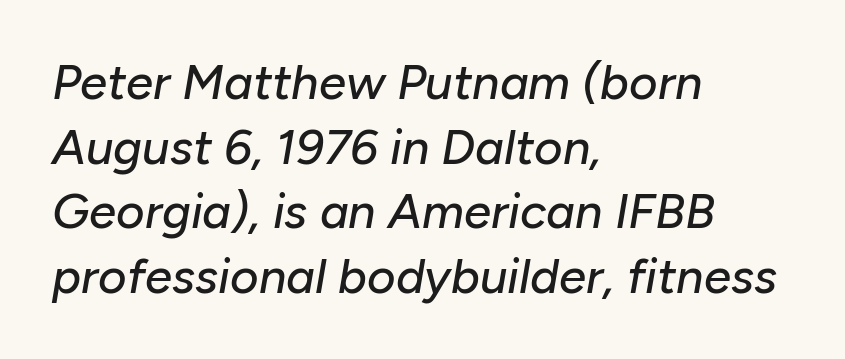
Q: Is the text italic (slanted)? A: Yes, it leans right by about 10 degrees.
Q: Is the text underlined? A: No.
Q: How is the paragraph aligned? A: Left-aligned.
Q: Is the spacing between letters normal or unusually wide? A: Normal.
Q: Is the spacing between lines tight, normal or loose? A: Normal.
Q: Width (condensed, normal, or wide)? A: Normal.
Q: Stroke contrast? A: Low.
Q: x-height? A: Medium.
Q: Monospaced? A: No.
